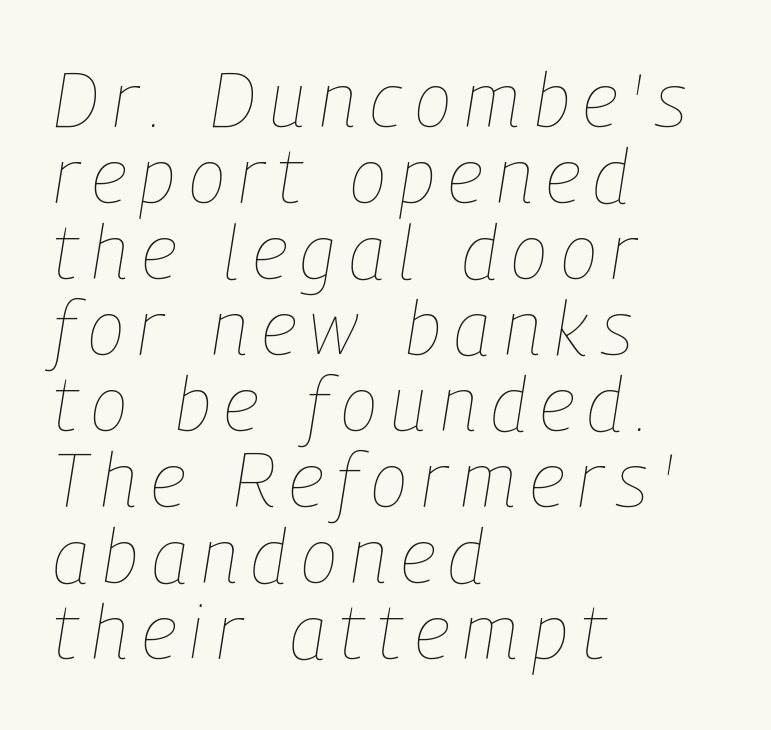
Proportional: the letters do not fall into vertical columns. Leading is clearly below the norm, producing a dense column. Tall strokes in this sample are angled rather than plumb. This rendering uses left alignment, leaving the right contour irregular.
